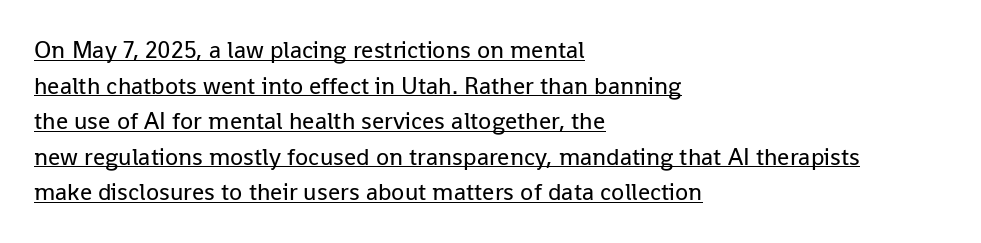
The image shows 24 px text type, upright; set left-aligned, normal line spacing (1.48x), normal letter spacing, underlined.
